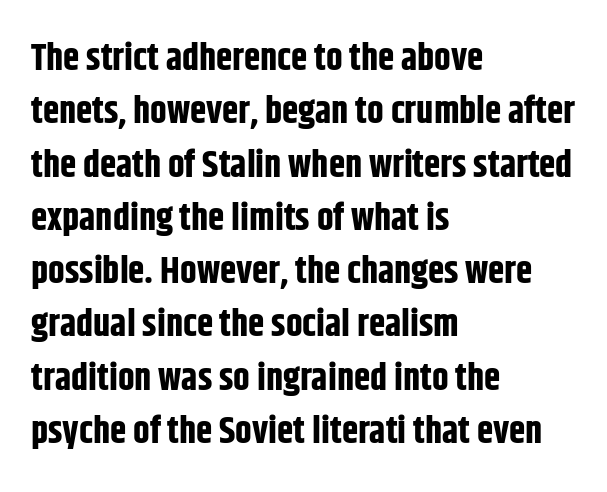
Rows of type keep a routine distance in the vertical direction. The specimen reads as upright at a glance. I'd describe the lettering as bold — thick and assertive. Is this a fixed-width face? No — the glyphs have proportional, varying widths. No word sits above an underline. These lines are composed in type without serifs.
